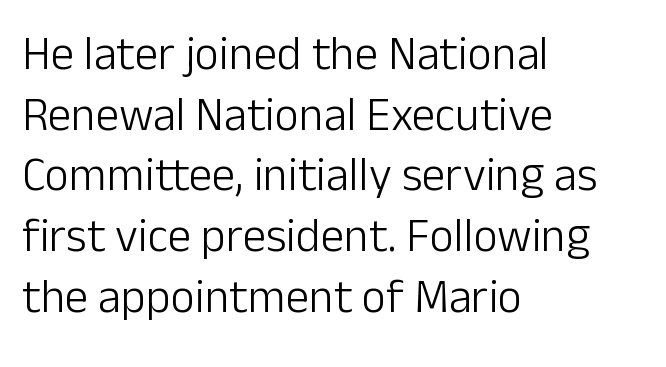
{"serif": "no", "italic": "no", "bold": "no", "weight": "light", "width": "normal", "stroke_contrast": "low", "x_height": "medium", "monospaced": "no", "underline": "no", "align": "left", "line_spacing": "normal", "line_spacing_ratio": 1.29, "letter_spacing": "normal", "letter_spacing_em": 0.0, "glyph_px": 47}
